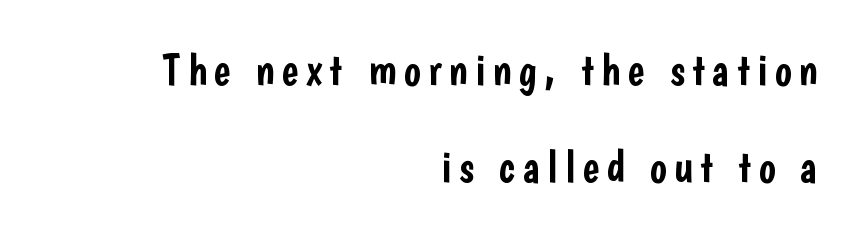
You could not count columns in this text — the font is proportionally spaced. The leading is generous, giving the passage an open texture. Nope, not italic — everything's standing straight. A clean baseline with only descenders dipping below it. What kind of face is this? One without serifs — a sans. Right-aligned paragraph, ragged on the left.
